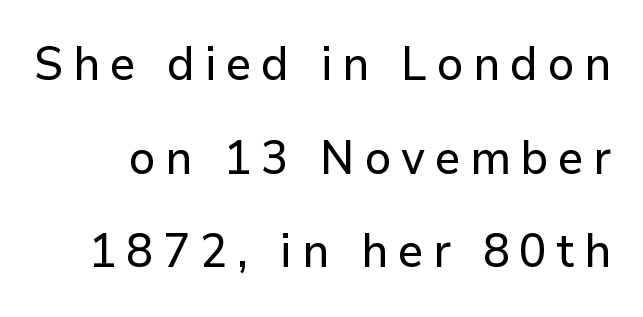
Q: Is the text italic (slanted)? A: No, it is upright.
Q: Is the typeface a serif or a sans-serif typeface? A: Sans-serif.
Q: Is the text underlined? A: No.
Q: Is the spacing between letters normal or unusually wide? A: Unusually wide.
Q: Is the spacing between lines tight, normal or loose? A: Loose.
Q: Width (condensed, normal, or wide)? A: Normal.
Q: Stroke contrast? A: Low.
Q: x-height? A: Medium.
Q: Monospaced? A: No.
